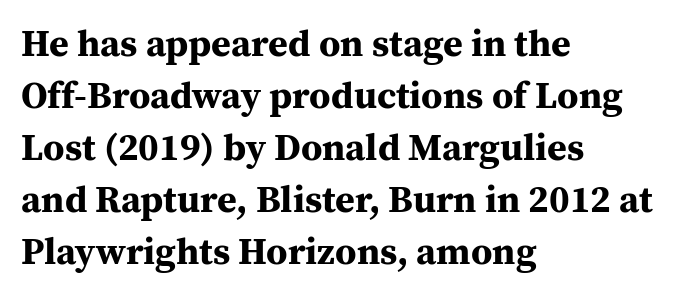
Q: Is the text bold? A: Yes.
Q: Is the text italic (slanted)? A: No, it is upright.
Q: Is the typeface a serif or a sans-serif typeface? A: Serif.
Q: Is the text underlined? A: No.
Q: How is the paragraph aligned? A: Left-aligned.
Q: Is the spacing between letters normal or unusually wide? A: Normal.
Q: Is the spacing between lines tight, normal or loose? A: Normal.
Q: Width (condensed, normal, or wide)? A: Normal.
Q: Stroke contrast? A: Medium.
Q: x-height? A: Medium.
Q: Monospaced? A: No.
